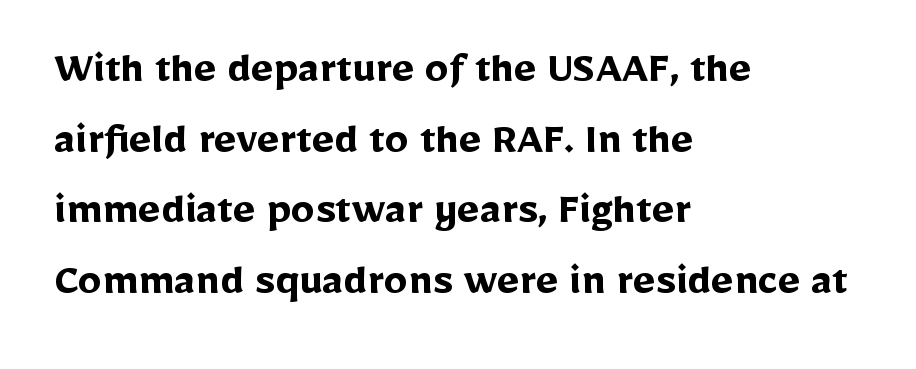
Q: Is the text bold? A: Yes.
Q: Is the text italic (slanted)? A: No, it is upright.
Q: Is the typeface a serif or a sans-serif typeface? A: Sans-serif.
Q: Is the text underlined? A: No.
Q: How is the paragraph aligned? A: Left-aligned.
Q: Is the spacing between letters normal or unusually wide? A: Normal.
Q: Is the spacing between lines tight, normal or loose? A: Normal.
Q: Width (condensed, normal, or wide)? A: Normal.
Q: Stroke contrast? A: Low.
Q: x-height? A: Medium.
Q: Monospaced? A: No.
